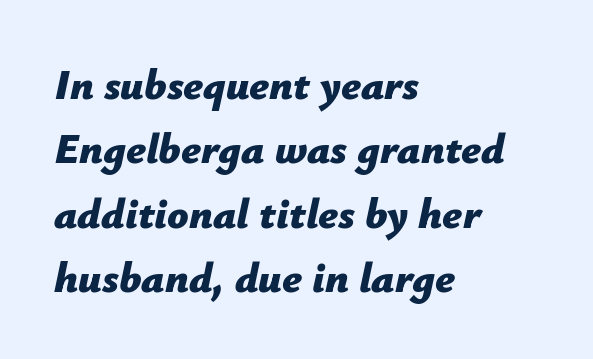
{"italic": "yes", "lean": "right", "slant_degrees": 12, "bold": "yes", "weight": "bold", "width": "normal", "stroke_contrast": "low", "x_height": "medium", "monospaced": "no", "underline": "no", "align": "left", "line_spacing": "normal", "line_spacing_ratio": 1.53, "letter_spacing": "normal", "letter_spacing_em": 0.0, "glyph_px": 42}
